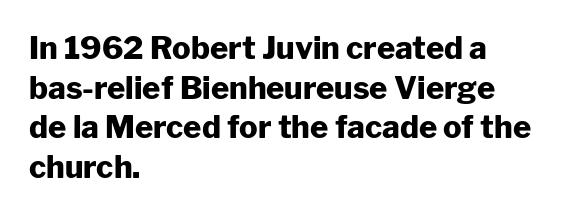
Notice how the passage keeps a crisp vertical edge on the left only. The passage shown has conventional tracking throughout. Summary of weight: heavy, a full bold. Every character sits straight up, as roman type does. Does the type have serifs? No, each stem ends abruptly. Evenly set lines give the paragraph a standard silhouette.
